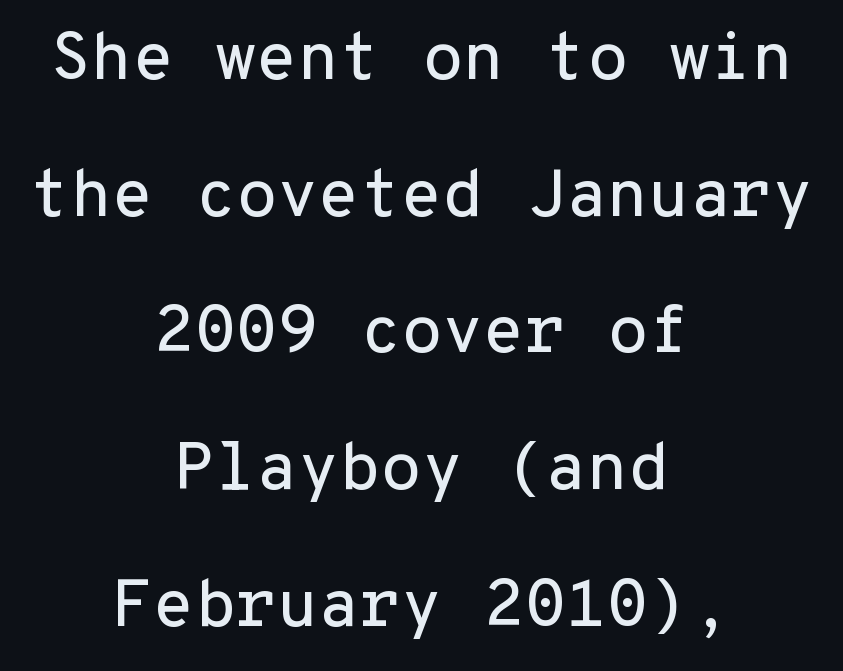
{"serif": "no", "italic": "no", "width": "normal", "stroke_contrast": "low", "x_height": "medium", "monospaced": "yes", "underline": "no", "align": "center", "line_spacing": "loose", "line_spacing_ratio": 2.04, "letter_spacing": "normal", "letter_spacing_em": 0.0, "glyph_px": 67}
